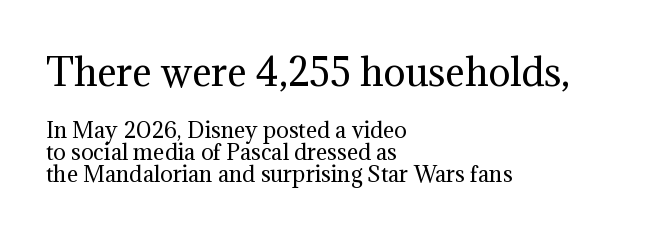
The image shows 37 px regular-weight serif type, upright; set left-aligned, tight line spacing (1.06x), normal letter spacing, not underlined; the first (top) block is 1.76x larger; medium stroke contrast and a medium x-height.
